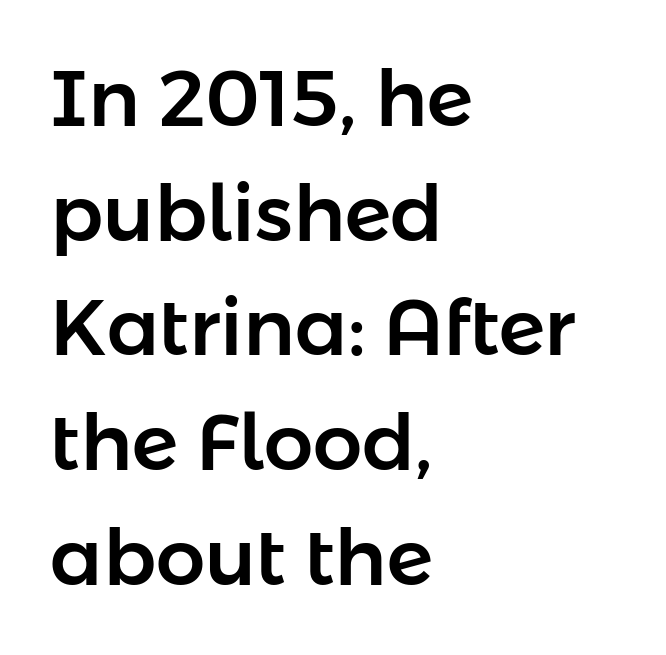
Q: Is the text italic (slanted)? A: No, it is upright.
Q: Is the typeface a serif or a sans-serif typeface? A: Sans-serif.
Q: Is the text underlined? A: No.
Q: How is the paragraph aligned? A: Left-aligned.
Q: Is the spacing between letters normal or unusually wide? A: Normal.
Q: Is the spacing between lines tight, normal or loose? A: Normal.
Q: Width (condensed, normal, or wide)? A: Normal.
Q: Stroke contrast? A: Low.
Q: x-height? A: Medium.
Q: Monospaced? A: No.
